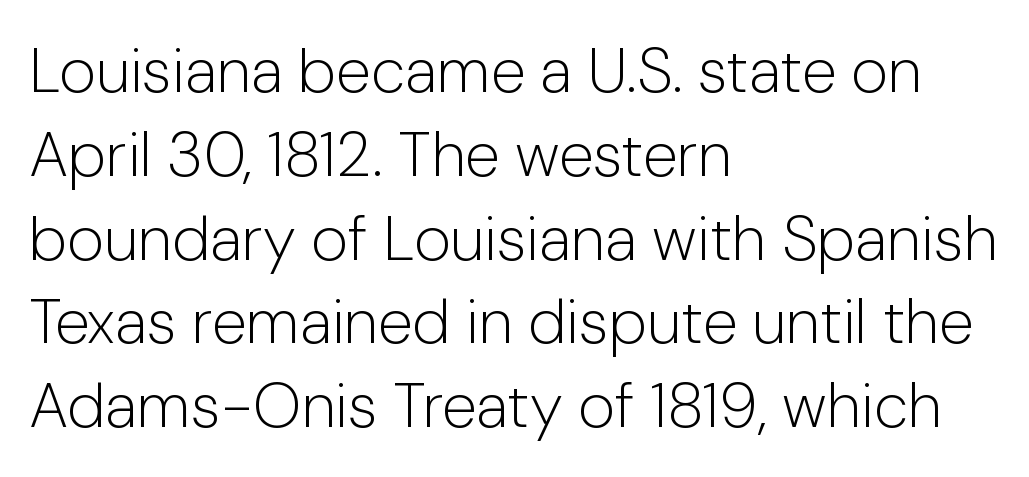
The image shows 63 px light sans-serif type, upright; set left-aligned, normal line spacing (1.33x), normal letter spacing, not underlined; low stroke contrast and a medium x-height.
